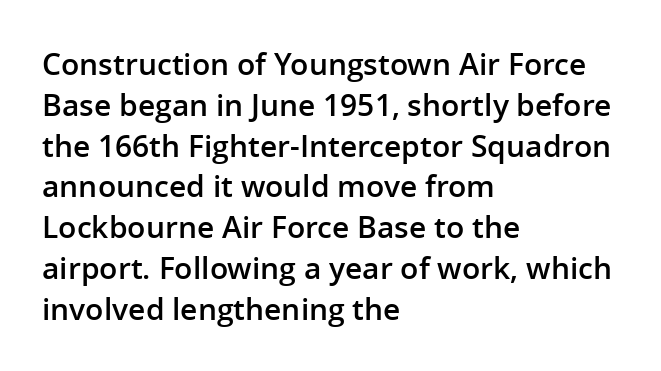
{"serif": "no", "italic": "no", "bold": "semi", "weight": "semibold", "width": "normal", "stroke_contrast": "low", "x_height": "medium", "monospaced": "no", "underline": "no", "align": "left", "line_spacing": "normal", "line_spacing_ratio": 1.36, "letter_spacing": "normal", "letter_spacing_em": 0.0, "glyph_px": 30}
